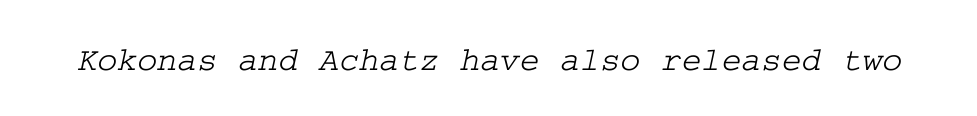
Q: Is the typeface a serif or a sans-serif typeface? A: Serif.
Q: Is the text underlined? A: No.
Q: Is the spacing between letters normal or unusually wide? A: Normal.
Q: Width (condensed, normal, or wide)? A: Wide.
Q: Stroke contrast? A: Low.
Q: x-height? A: Medium.
